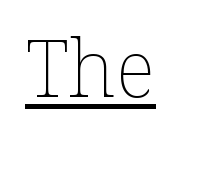
Q: Is the text bold? A: No.
Q: Is the text italic (slanted)? A: No, it is upright.
Q: Is the text underlined? A: Yes.
Q: Is the spacing between letters normal or unusually wide? A: Normal.
Q: Width (condensed, normal, or wide)? A: Normal.
Q: Stroke contrast? A: Low.
Q: x-height? A: Medium.
Q: Monospaced? A: No.
